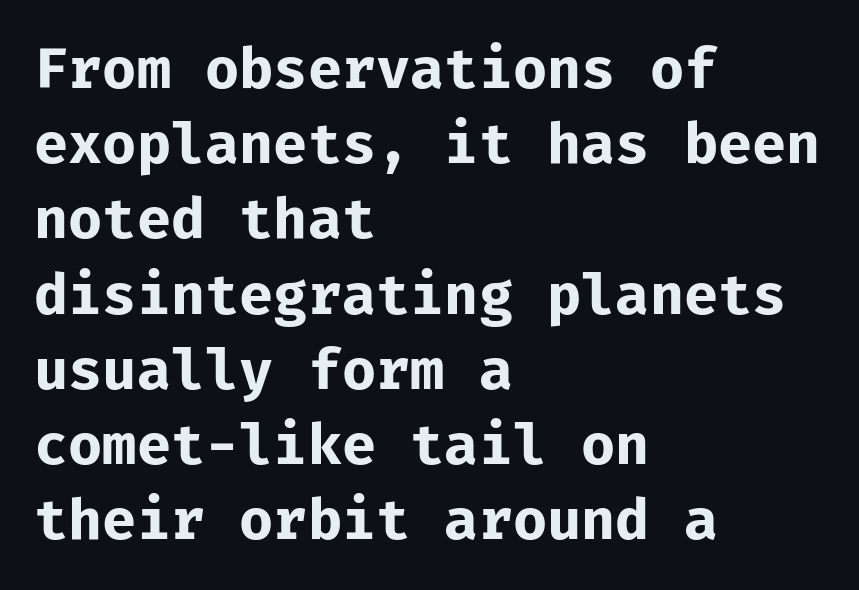
The image shows 57 px bold sans-serif type, upright, monospaced; set left-aligned, normal line spacing (1.32x), normal letter spacing, not underlined; low stroke contrast and a medium x-height.
